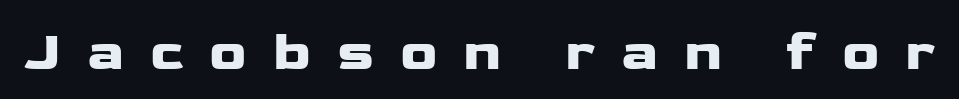
The image shows 55 px wide sans-serif type, upright; set unusually wide letter spacing (+0.47 em), not underlined; low stroke contrast and a medium x-height.
